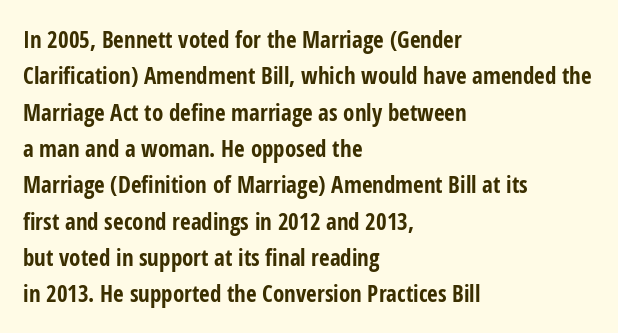
The image shows 23 px bold type, upright; set left-aligned, normal line spacing (1.58x), normal letter spacing, not underlined.
